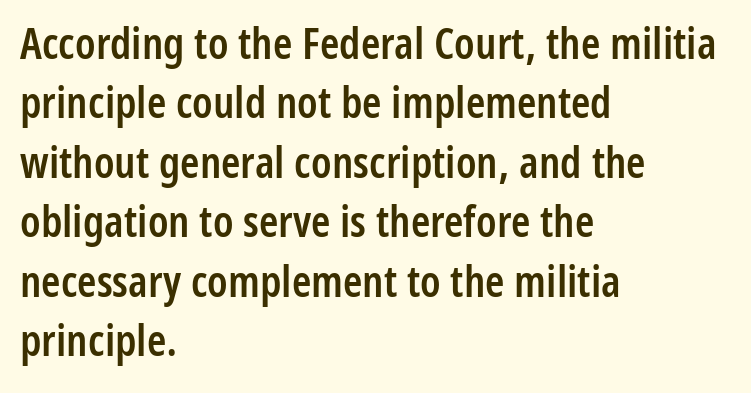
The leading is moderate, giving the passage an even texture. Is this a fixed-width face? No — the glyphs have proportional, varying widths. You can tell it's not italic because the verticals are truly vertical. The zone under the glyphs is completely vacant. Line starts are locked; line ends wander. The typesetting leans somewhat heavy: a semibold.
